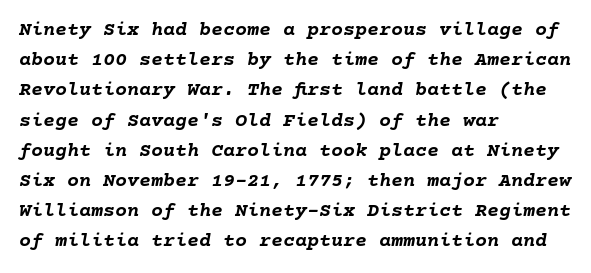
The image shows 20 px bold type, italic (leaning right); set left-aligned, normal line spacing (1.51x), normal letter spacing, not underlined.
